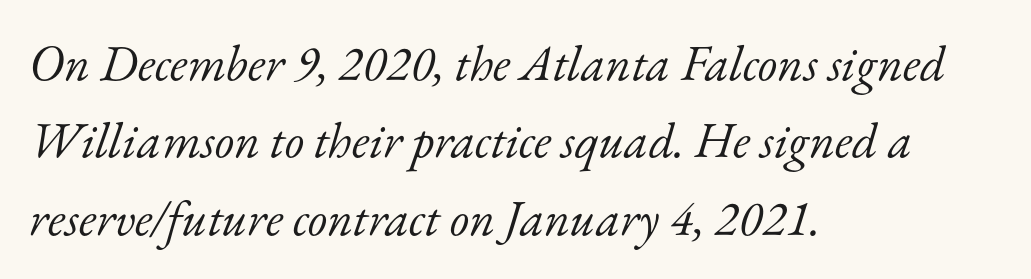
Is the type heavy? It reads as light-to-regular instead. The space beneath each line is pristine and unruled. In terms of letterform style, serifs are clearly present. One-word summary of the alignment: left. Posture: slanted. Leading: standard.
